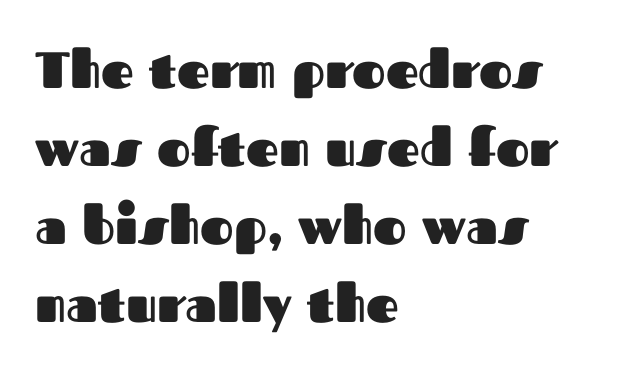
Q: Is the text bold? A: Yes.
Q: Is the text italic (slanted)? A: No, it is upright.
Q: Is the typeface a serif or a sans-serif typeface? A: Sans-serif.
Q: Is the text underlined? A: No.
Q: How is the paragraph aligned? A: Left-aligned.
Q: Is the spacing between letters normal or unusually wide? A: Normal.
Q: Is the spacing between lines tight, normal or loose? A: Normal.
Q: Width (condensed, normal, or wide)? A: Normal.
Q: Stroke contrast? A: Medium.
Q: x-height? A: Medium.
Q: Monospaced? A: No.
